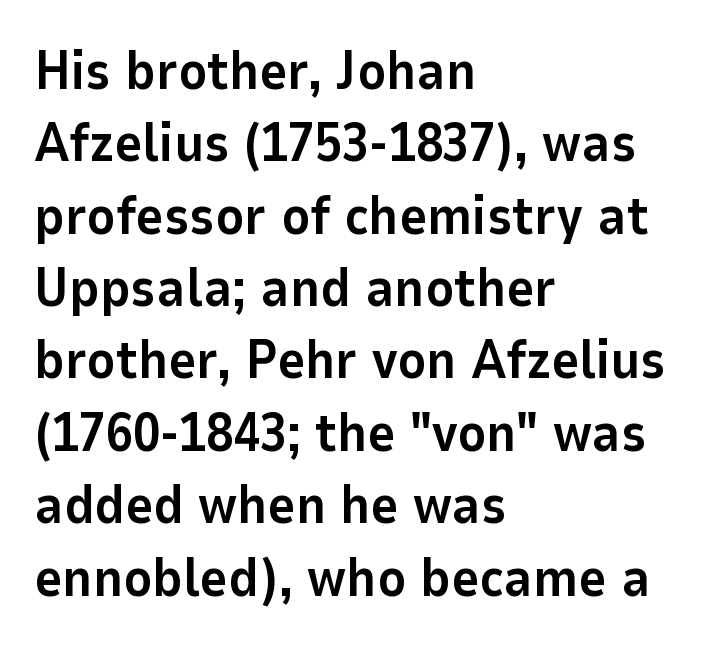
Q: Is the text bold? A: Yes.
Q: Is the text italic (slanted)? A: No, it is upright.
Q: Is the typeface a serif or a sans-serif typeface? A: Sans-serif.
Q: Is the text underlined? A: No.
Q: How is the paragraph aligned? A: Left-aligned.
Q: Is the spacing between letters normal or unusually wide? A: Normal.
Q: Is the spacing between lines tight, normal or loose? A: Normal.
Q: Width (condensed, normal, or wide)? A: Normal.
Q: Stroke contrast? A: Low.
Q: x-height? A: Medium.
Q: Monospaced? A: No.
